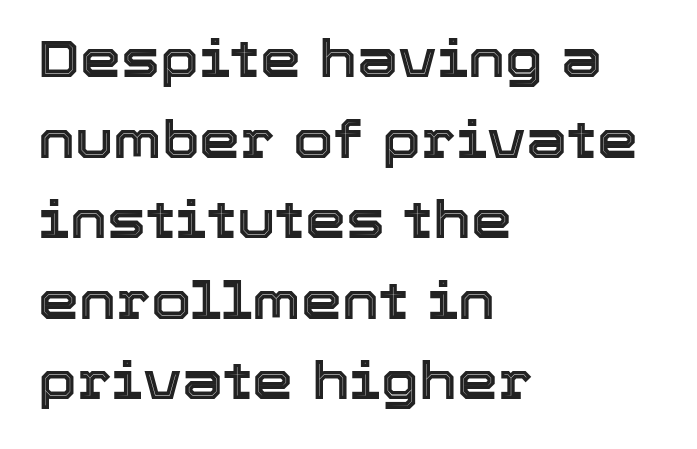
The image shows 52 px text type, upright; set left-aligned, normal line spacing (1.55x), normal letter spacing, not underlined; a medium x-height.
